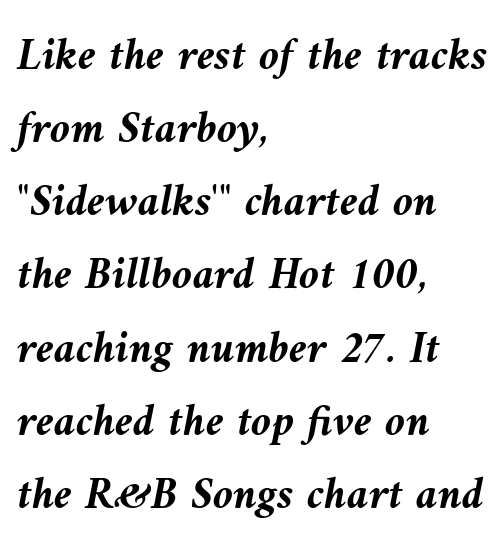
The image shows 46 px semibold type, italic (leaning left); set left-aligned, normal line spacing (1.59x), normal letter spacing, not underlined; medium stroke contrast and a medium x-height.
